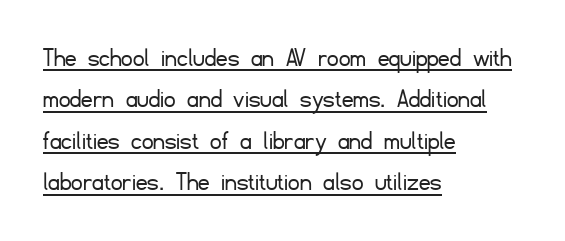
{"serif": "no", "italic": "no", "bold": "no", "weight": "light", "width": "normal", "stroke_contrast": "low", "x_height": "small", "monospaced": "no", "underline": "yes", "align": "left", "line_spacing": "normal", "line_spacing_ratio": 1.48, "letter_spacing": "normal", "letter_spacing_em": 0.0, "glyph_px": 28}
